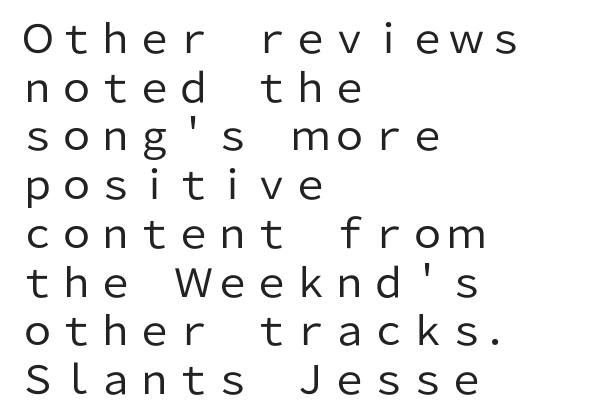
Each letter keeps its own natural width here, so spacing adapts to shape. Where is the straight margin? On the left. If you drew a line through each stem, it would be perfectly vertical. In terms of letterspacing, this is plain default setting. Bare-footed words on every line.
